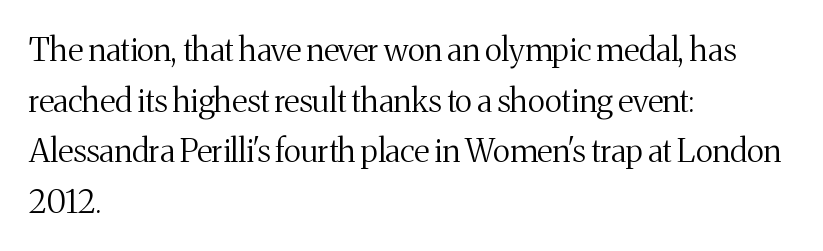
Q: Is the text bold? A: No.
Q: Is the text italic (slanted)? A: No, it is upright.
Q: Is the typeface a serif or a sans-serif typeface? A: Serif.
Q: Is the text underlined? A: No.
Q: How is the paragraph aligned? A: Left-aligned.
Q: Is the spacing between letters normal or unusually wide? A: Normal.
Q: Is the spacing between lines tight, normal or loose? A: Normal.
Q: Width (condensed, normal, or wide)? A: Normal.
Q: Stroke contrast? A: Medium.
Q: x-height? A: Medium.
Q: Monospaced? A: No.
